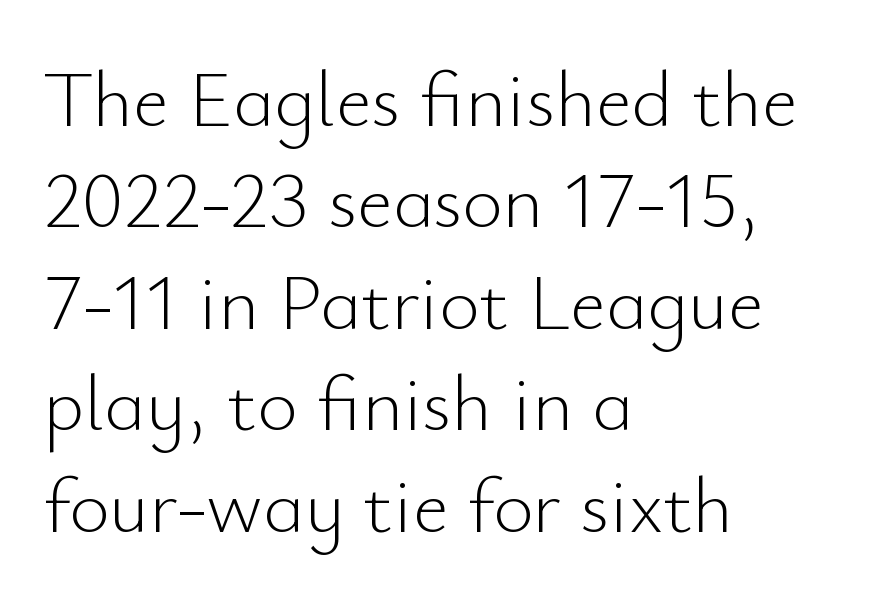
The strokes carry an ordinary text weight at most. Glance below the letters and you will spot only blank space. The lines in this sample share a left origin and differ only in where they stop. The axis of the letterforms is exactly vertical. Note the varied advance widths — an 'i' is clearly narrower than an 'm'. Reading down the column, the eye jumps a familiar distance to each next line.
